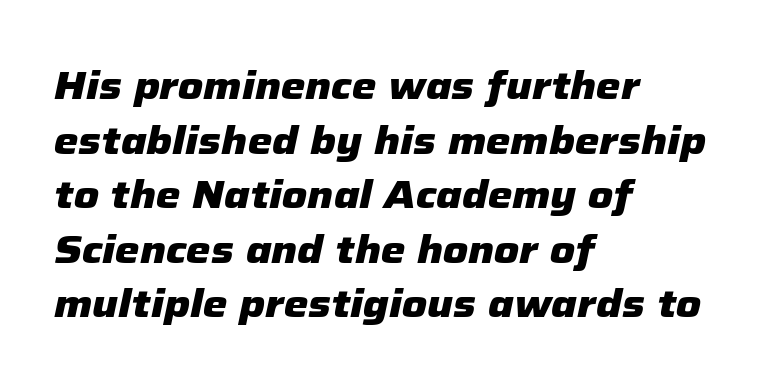
{"italic": "yes", "lean": "right", "slant_degrees": 12, "bold": "yes", "weight": "heavy", "width": "normal", "stroke_contrast": "low", "x_height": "medium", "monospaced": "no", "underline": "no", "align": "left", "line_spacing": "normal", "line_spacing_ratio": 1.4, "letter_spacing": "normal", "letter_spacing_em": 0.0, "glyph_px": 39}
